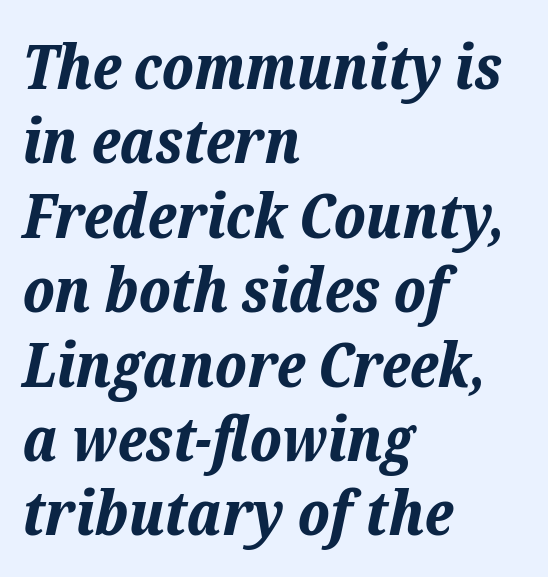
{"italic": "yes", "lean": "right", "slant_degrees": 12, "bold": "yes", "weight": "bold", "width": "normal", "stroke_contrast": "low", "x_height": "medium", "monospaced": "no", "underline": "no", "align": "left", "line_spacing_ratio": 1.2, "letter_spacing": "normal", "letter_spacing_em": 0.0, "glyph_px": 62}
